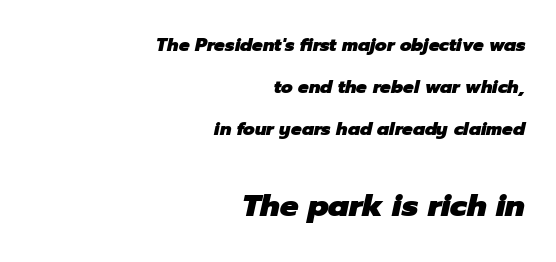
The image shows 31 px heavy type, italic (leaning right); set right-aligned, loose line spacing (2.34x), normal letter spacing, not underlined; the second (bottom) block is 1.72x larger; low stroke contrast and a medium x-height.
